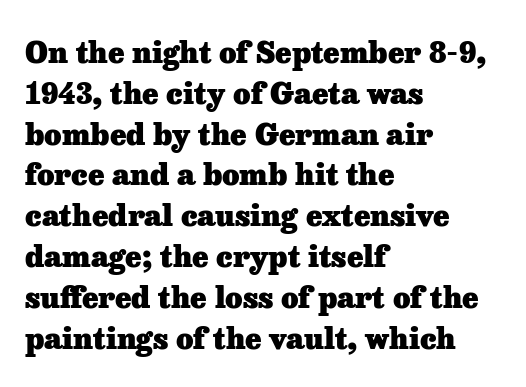
{"serif": "yes", "italic": "no", "bold": "yes", "weight": "heavy", "width": "normal", "stroke_contrast": "low", "x_height": "medium", "monospaced": "no", "underline": "no", "align": "left", "line_spacing": "normal", "line_spacing_ratio": 1.36, "letter_spacing": "normal", "letter_spacing_em": 0.0, "glyph_px": 30}
